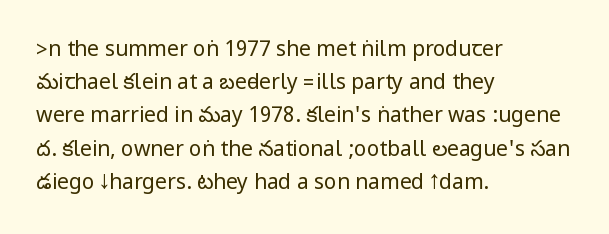
The image shows 21 px text type, upright; set left-aligned, normal line spacing (1.58x), normal letter spacing, not underlined.
